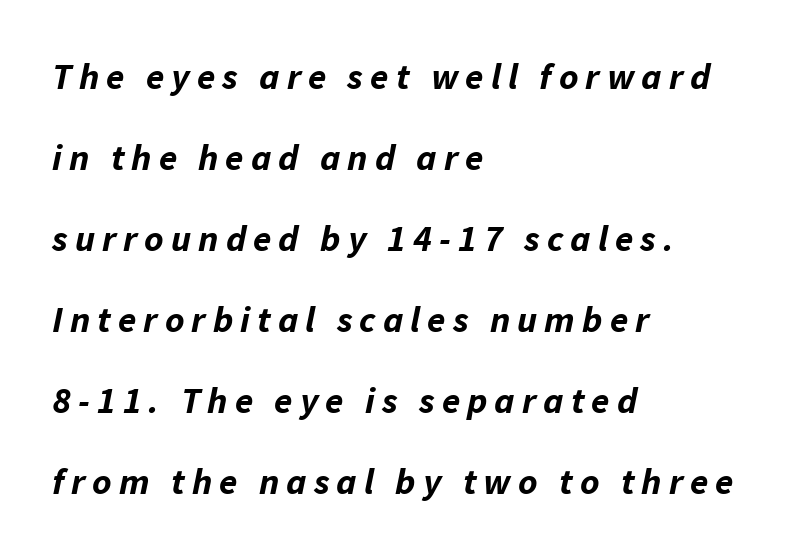
Q: Is the text bold? A: Yes.
Q: Is the text italic (slanted)? A: Yes, it leans right by about 11 degrees.
Q: Is the text underlined? A: No.
Q: How is the paragraph aligned? A: Left-aligned.
Q: Is the spacing between lines tight, normal or loose? A: Loose.
Q: Width (condensed, normal, or wide)? A: Normal.
Q: Stroke contrast? A: Low.
Q: x-height? A: Medium.
Q: Monospaced? A: No.
